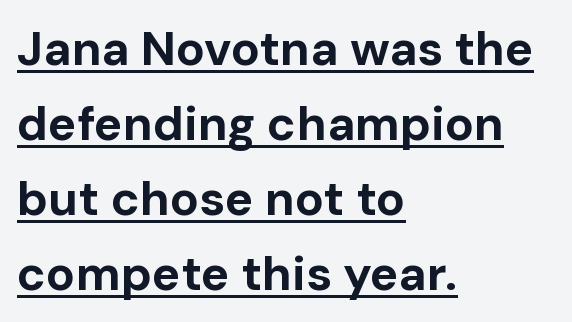
Each line of the rendering has a horizontal stroke beneath the glyphs. If you drew a line through each stem, it would be perfectly vertical. Every row of glyphs begins at an identical x-position on the left. Notice how thick the strokes are: this is what a full bold looks like. The space between consecutive lines is moderate.
